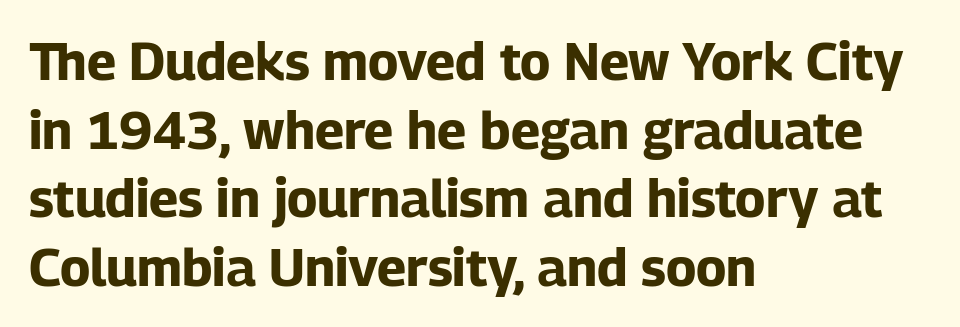
This sample uses an upright cut, with every glyph sitting square on the baseline. Is the type bold? Yes — the strokes are clearly thick and heavy. Glyph-to-glyph distance matches everyday printed text. This sample uses a sans-serif face. Notice how descenders clear the ascenders below comfortably — that's standard leading.
